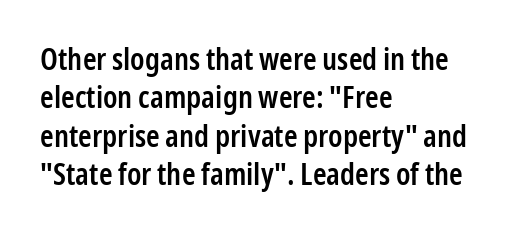
The image shows 31 px semibold, condensed sans-serif type, upright; set left-aligned, line spacing 1.24x, normal letter spacing, not underlined; low stroke contrast and a medium x-height.
